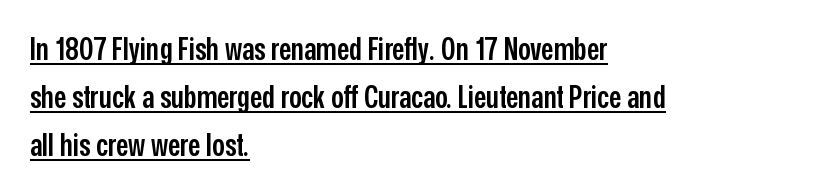
The setting favours the left margin, as ordinary paragraphs usually do. You can see a thin bar hugging the bottom of the glyphs. Horizontal bands of white between lines are of average thickness. Heft: intermediate — a semibold.
